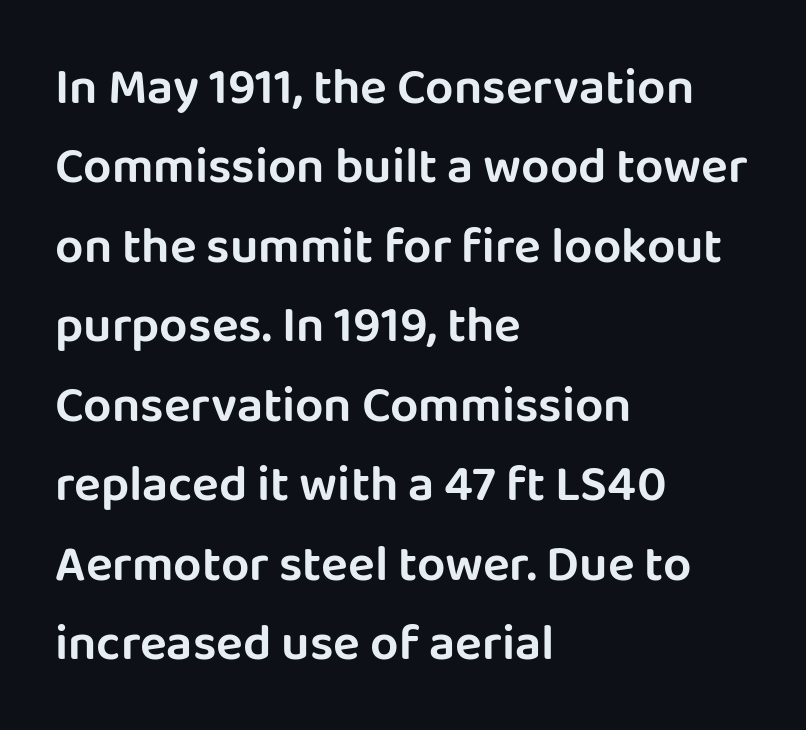
The image shows 50 px sans-serif type, upright; set left-aligned, normal line spacing (1.59x), normal letter spacing, not underlined; low stroke contrast and a large x-height.
